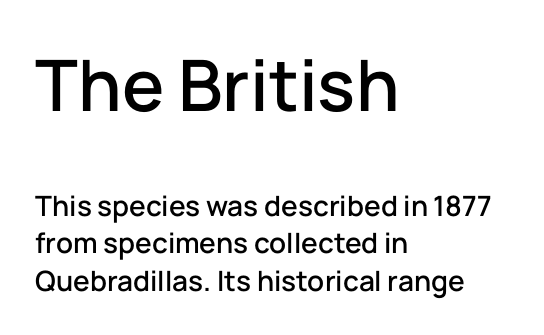
Italic: no, the glyphs are upright roman. Examine the stroke ends and you'll find no serifs. One glance says typical: line gaps are just what's usual. Character size in the leading block exceeds that of the trailing block. This sample has the flowing, uneven cadence of proportional lettering. Letter spacing: default.
